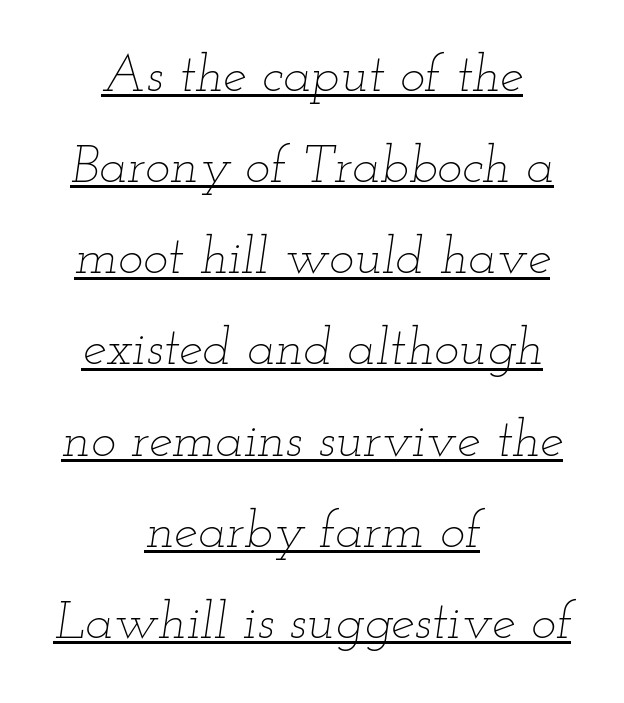
Q: Is the text bold? A: No.
Q: Is the text italic (slanted)? A: Yes, it leans right by about 12 degrees.
Q: Is the text underlined? A: Yes.
Q: How is the paragraph aligned? A: Centered.
Q: Is the spacing between letters normal or unusually wide? A: Normal.
Q: Width (condensed, normal, or wide)? A: Wide.
Q: Stroke contrast? A: Low.
Q: x-height? A: Small.
Q: Monospaced? A: No.
